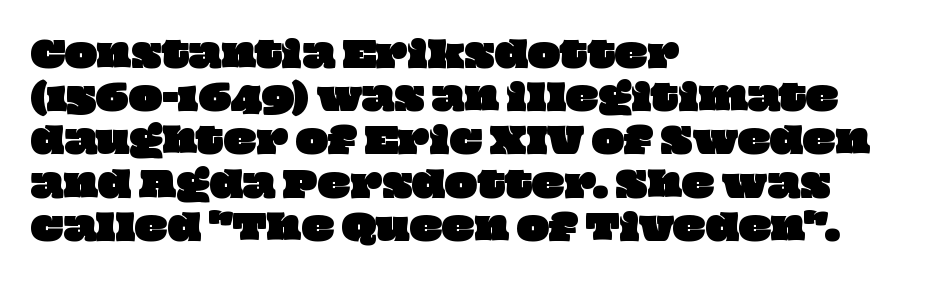
Q: Is the text underlined? A: No.
Q: How is the paragraph aligned? A: Left-aligned.
Q: Is the spacing between letters normal or unusually wide? A: Normal.
Q: Is the spacing between lines tight, normal or loose? A: Normal.
Q: Width (condensed, normal, or wide)? A: Wide.
Q: Stroke contrast? A: Low.
Q: x-height? A: Large.
Q: Monospaced? A: No.
